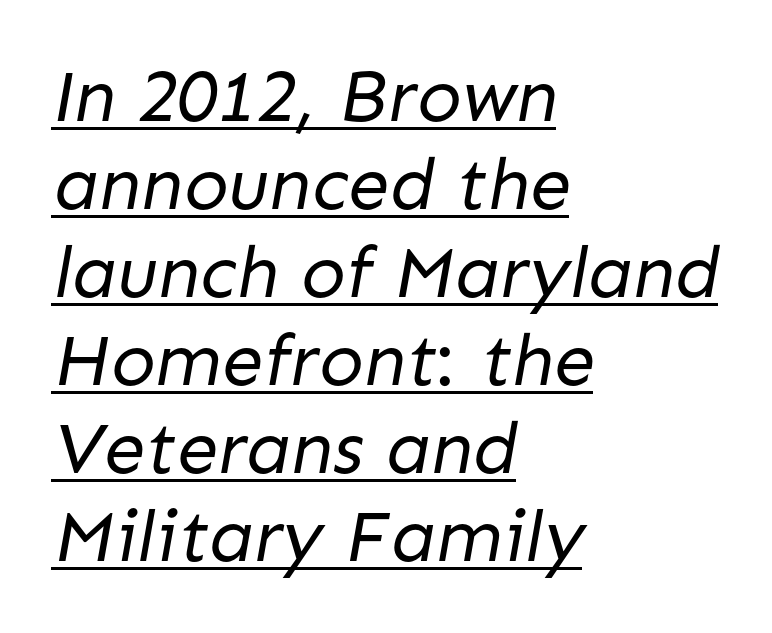
{"serif": "no", "bold": "no", "weight": "regular", "width": "normal", "stroke_contrast": "low", "x_height": "medium", "monospaced": "no", "underline": "yes", "align": "left", "line_spacing_ratio": 1.19, "letter_spacing": "normal", "letter_spacing_em": 0.0, "glyph_px": 74}
